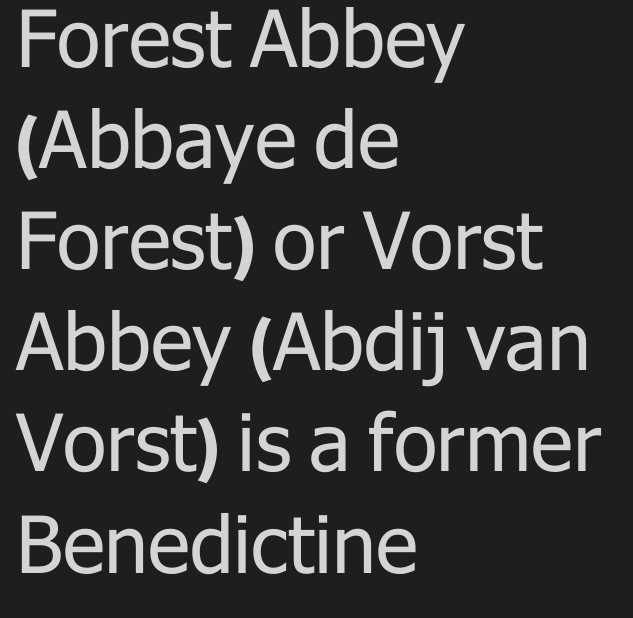
The gap between lines stays unmarked. Ordinary non-slanted type is in use. A classic flush-left, rag-right setting is used for this passage. Glyph-to-glyph distance matches everyday printed text.
